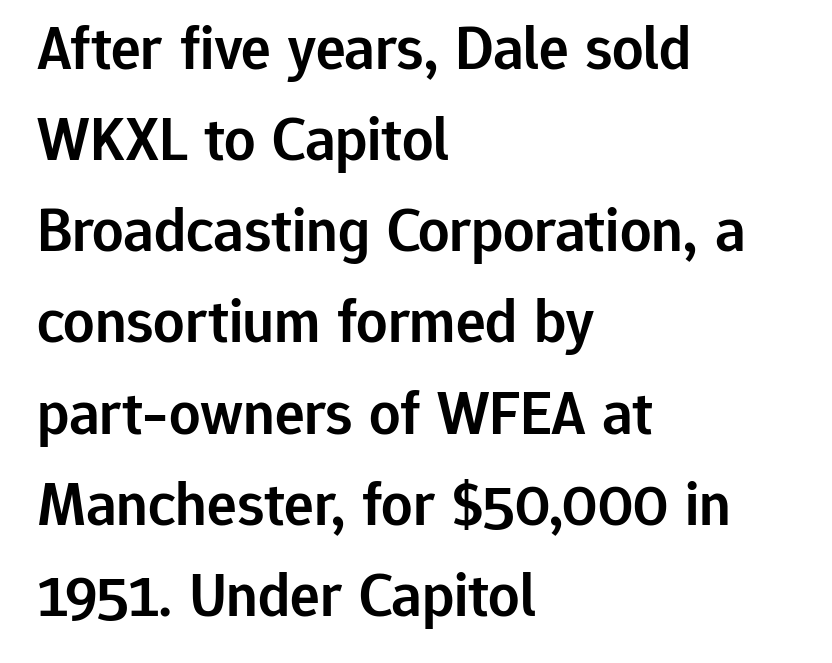
The image shows 62 px semibold sans-serif type, upright; set left-aligned, normal line spacing (1.47x), normal letter spacing, not underlined; low stroke contrast and a medium x-height.
